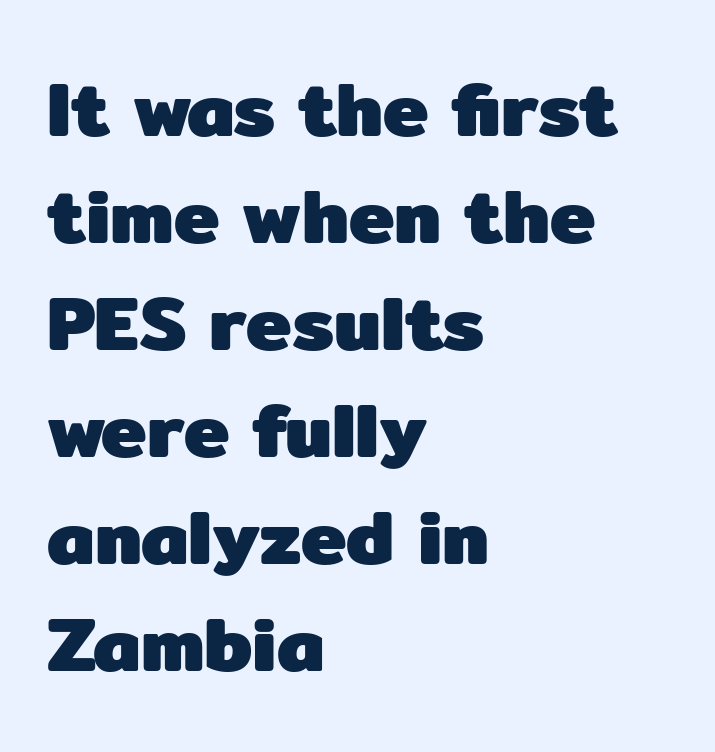
Q: Is the text bold? A: Yes.
Q: Is the text italic (slanted)? A: No, it is upright.
Q: Is the typeface a serif or a sans-serif typeface? A: Sans-serif.
Q: Is the text underlined? A: No.
Q: How is the paragraph aligned? A: Left-aligned.
Q: Is the spacing between letters normal or unusually wide? A: Normal.
Q: Is the spacing between lines tight, normal or loose? A: Normal.
Q: Width (condensed, normal, or wide)? A: Normal.
Q: Stroke contrast? A: Low.
Q: x-height? A: Medium.
Q: Monospaced? A: No.
